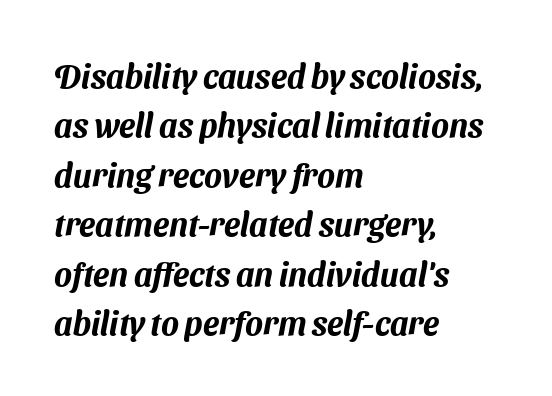
{"serif": "no", "width": "normal", "stroke_contrast": "medium", "x_height": "medium", "monospaced": "no", "underline": "no", "align": "left", "line_spacing": "normal", "line_spacing_ratio": 1.5, "letter_spacing": "normal", "letter_spacing_em": 0.0, "glyph_px": 33}
